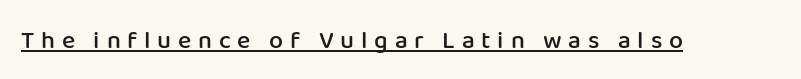
{"italic": "no", "bold": "semi", "underline": "yes", "letter_spacing": "wide", "letter_spacing_em": 0.27, "glyph_px": 25}
